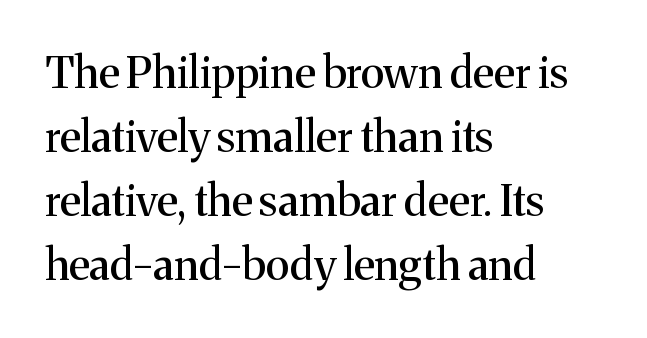
Q: Is the text italic (slanted)? A: No, it is upright.
Q: Is the typeface a serif or a sans-serif typeface? A: Serif.
Q: Is the text underlined? A: No.
Q: How is the paragraph aligned? A: Left-aligned.
Q: Is the spacing between letters normal or unusually wide? A: Normal.
Q: Is the spacing between lines tight, normal or loose? A: Normal.
Q: Width (condensed, normal, or wide)? A: Normal.
Q: Stroke contrast? A: Medium.
Q: x-height? A: Medium.
Q: Monospaced? A: No.
